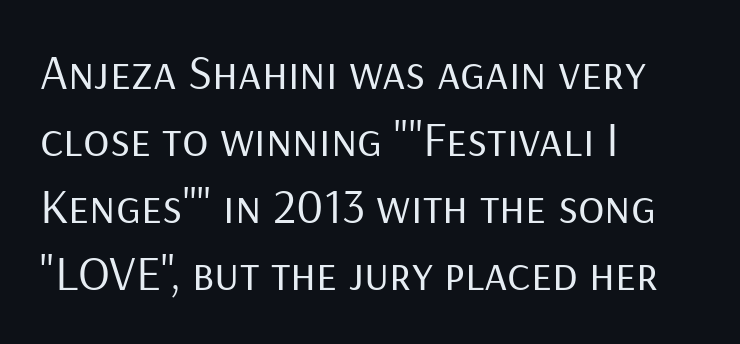
These lines are rendered in a variable-pitch font. The rows are spaced the way most documents space them. Is the letter spacing exaggerated? No — it looks like the ordinary default. The font is comparable to plain body text, perhaps lighter.
